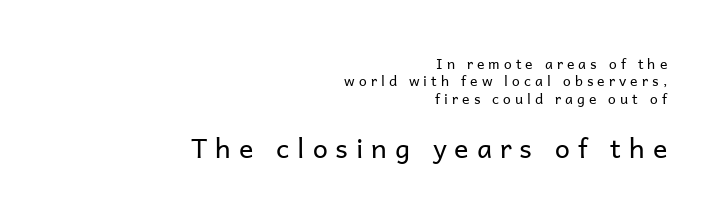
The image shows 27 px text type, upright; set right-aligned, line spacing 1.24x, unusually wide letter spacing (+0.29 em), not underlined; the second (bottom) block is 1.93x larger.
